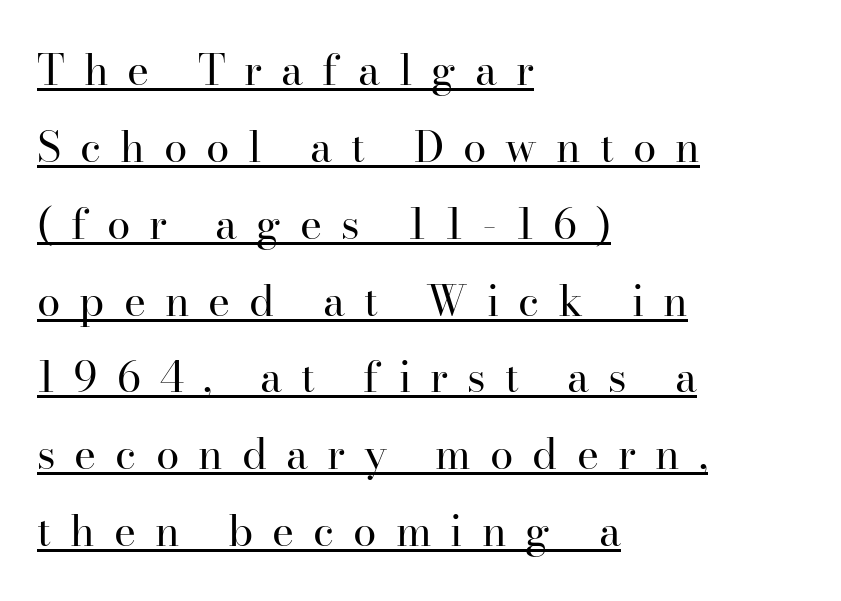
The image shows 42 px regular-weight serif type, upright; set left-aligned, line spacing 1.83x, unusually wide letter spacing (+0.45 em), underlined; high stroke contrast and a small x-height.
